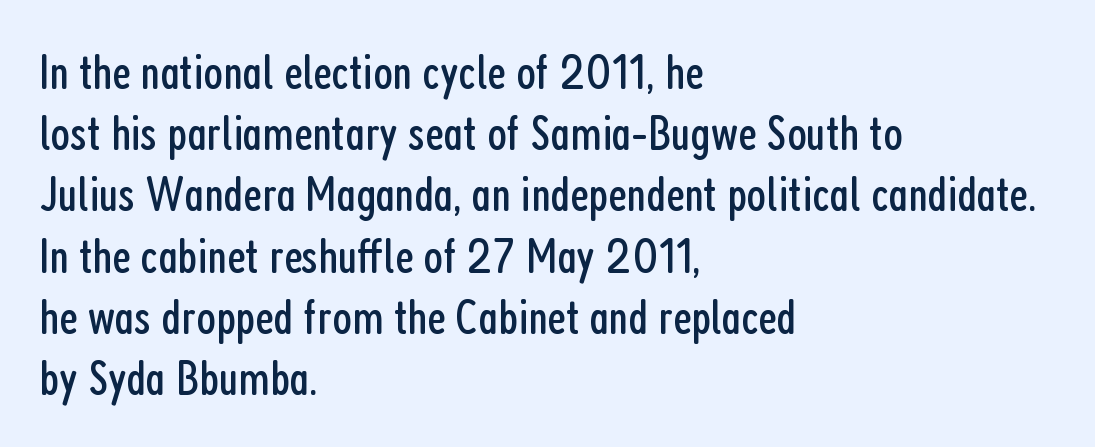
{"serif": "no", "italic": "no", "bold": "no", "weight": "regular", "width": "condensed", "stroke_contrast": "low", "x_height": "medium", "monospaced": "no", "underline": "no", "align": "left", "line_spacing_ratio": 1.2, "letter_spacing": "normal", "letter_spacing_em": 0.0, "glyph_px": 51}
